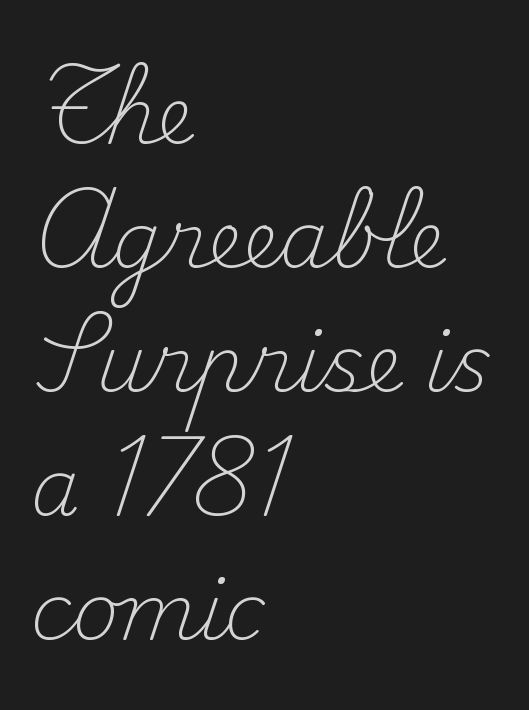
The glyphs are unaccompanied by any horizontal stroke below them. The compositor pushed each line to the left boundary. These lines are rendered in a variable-pitch font. The characters display serif detailing at their extremities. Compared with typical body copy, the letter spacing here is the same.
